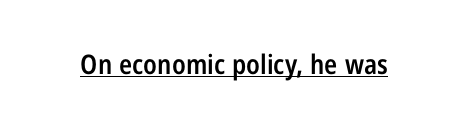
Q: Is the text bold? A: Semi-bold.
Q: Is the text italic (slanted)? A: No, it is upright.
Q: Is the text underlined? A: Yes.
Q: Is the spacing between letters normal or unusually wide? A: Normal.
